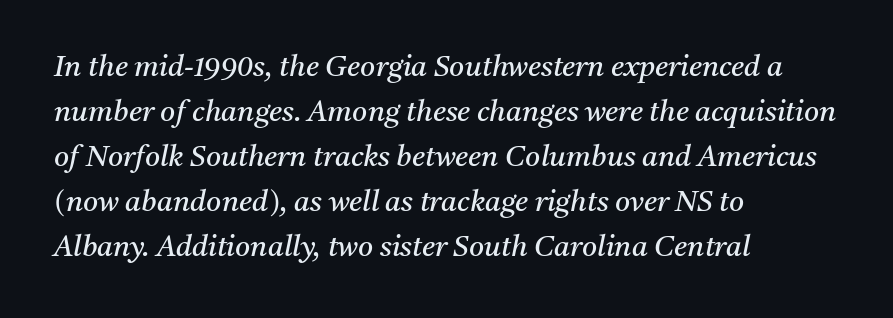
Q: Is the text bold? A: No.
Q: Is the text italic (slanted)? A: Yes, it leans right by about 11 degrees.
Q: Is the typeface a serif or a sans-serif typeface? A: Serif.
Q: Is the text underlined? A: No.
Q: How is the paragraph aligned? A: Left-aligned.
Q: Is the spacing between letters normal or unusually wide? A: Normal.
Q: Is the spacing between lines tight, normal or loose? A: Normal.
Q: Width (condensed, normal, or wide)? A: Normal.
Q: Stroke contrast? A: Medium.
Q: x-height? A: Medium.
Q: Monospaced? A: No.
